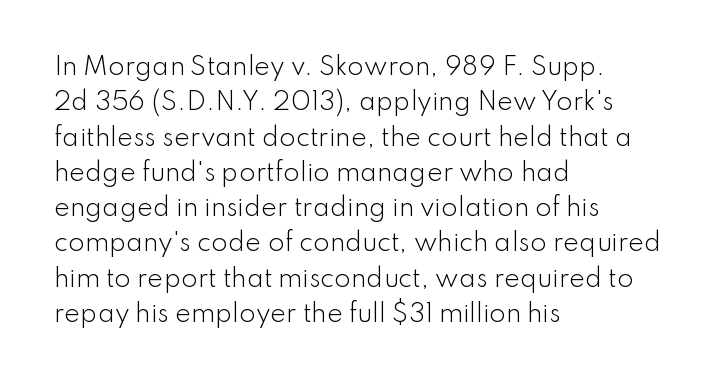
Tracking value appears to be zero — textbook default spacing. Posture: straight, roman, zero tilt. Leftover space on each line is placed entirely after the last word. This is not heavy type; no bold has been used.
